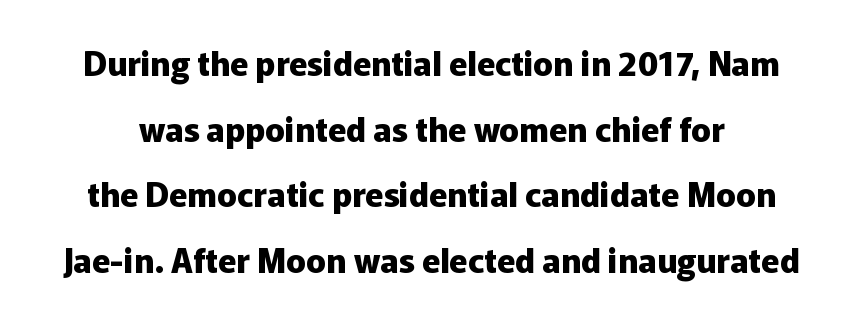
The lettering holds an erect, upright posture throughout. The text was rendered using a sans face with plain stroke endings. What's the leading like? Stretched, with rows far apart. These lines are rendered in a variable-pitch font. Compared with an ordinary text face, these strokes are far heavier — a full bold.
